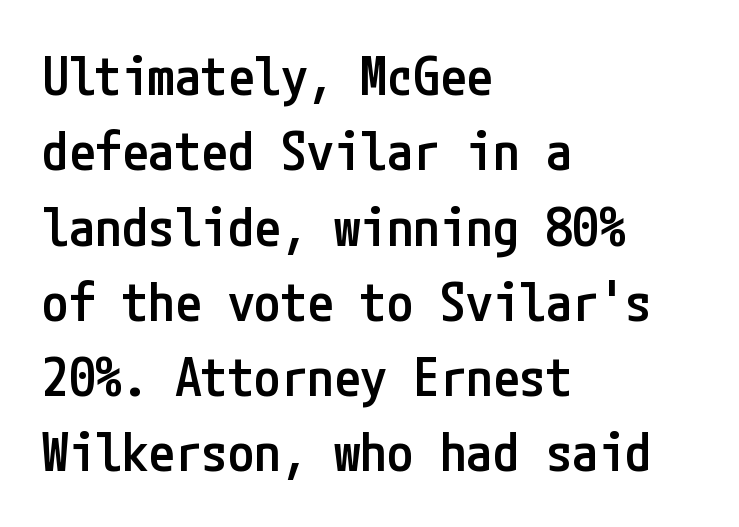
{"serif": "no", "italic": "no", "bold": "semi", "weight": "semibold", "width": "condensed", "stroke_contrast": "low", "x_height": "medium", "underline": "no", "align": "left", "line_spacing": "normal", "line_spacing_ratio": 1.42, "letter_spacing": "normal", "letter_spacing_em": 0.0, "glyph_px": 53}
